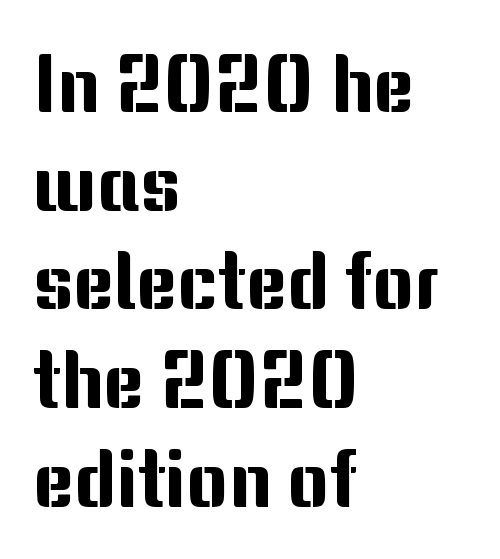
{"serif": "no", "italic": "no", "width": "normal", "stroke_contrast": "medium", "x_height": "medium", "monospaced": "no", "underline": "no", "align": "left", "line_spacing": "normal", "line_spacing_ratio": 1.25, "letter_spacing": "normal", "letter_spacing_em": 0.0, "glyph_px": 79}
